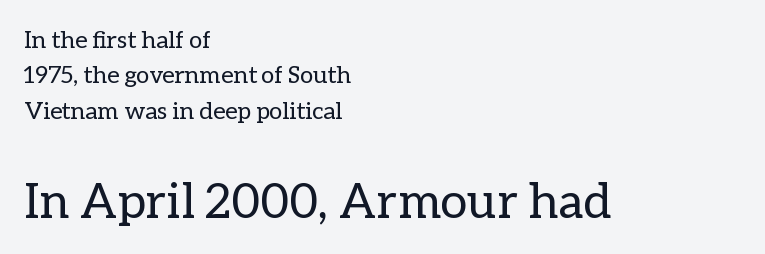
{"italic": "no", "bold": "no", "weight": "regular", "width": "normal", "stroke_contrast": "low", "x_height": "medium", "monospaced": "no", "underline": "no", "align": "left", "line_spacing": "normal", "line_spacing_ratio": 1.47, "letter_spacing": "normal", "letter_spacing_em": 0.0, "larger_block": "second", "size_ratio": 2.04, "glyph_px": 49}
